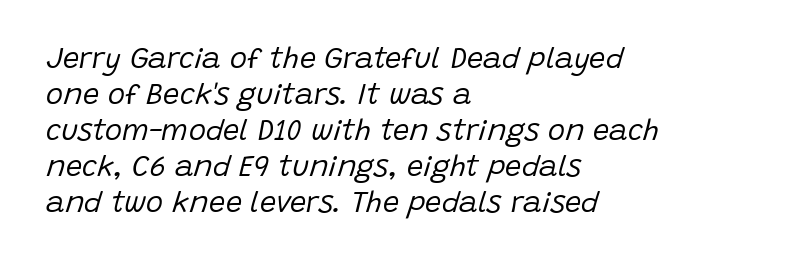
The image shows 29 px regular-weight type, italic (leaning right); set left-aligned, line spacing 1.24x, normal letter spacing, not underlined; low stroke contrast and a large x-height.
